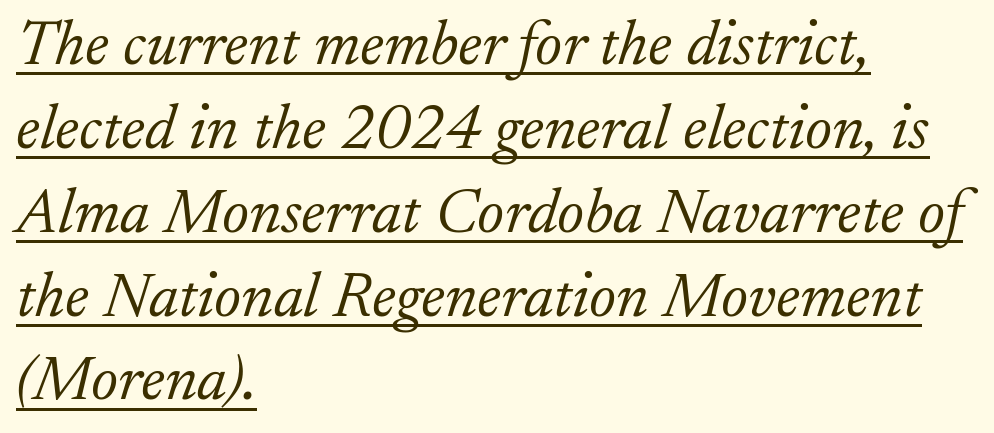
Q: Is the text bold? A: No.
Q: Is the text italic (slanted)? A: Yes, it leans right by about 17 degrees.
Q: Is the typeface a serif or a sans-serif typeface? A: Serif.
Q: Is the text underlined? A: Yes.
Q: How is the paragraph aligned? A: Left-aligned.
Q: Is the spacing between letters normal or unusually wide? A: Normal.
Q: Is the spacing between lines tight, normal or loose? A: Normal.
Q: Width (condensed, normal, or wide)? A: Normal.
Q: Stroke contrast? A: Low.
Q: x-height? A: Small.
Q: Monospaced? A: No.
